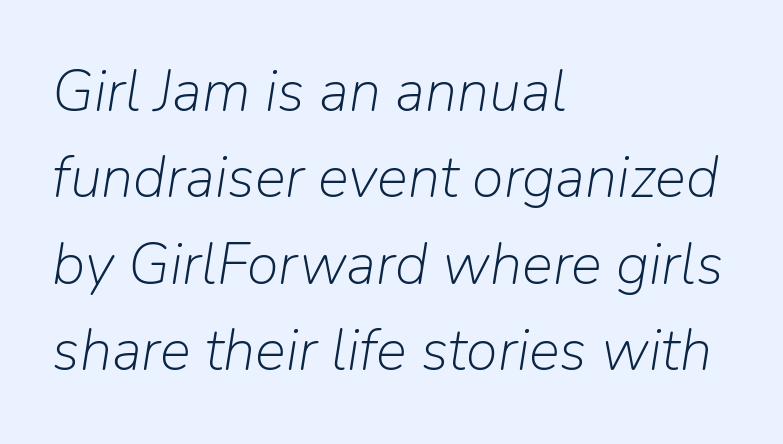
{"italic": "yes", "lean": "right", "slant_degrees": 9, "bold": "no", "weight": "light", "width": "normal", "stroke_contrast": "low", "x_height": "medium", "monospaced": "no", "underline": "no", "align": "left", "line_spacing": "normal", "line_spacing_ratio": 1.49, "letter_spacing": "normal", "letter_spacing_em": 0.0, "glyph_px": 58}
